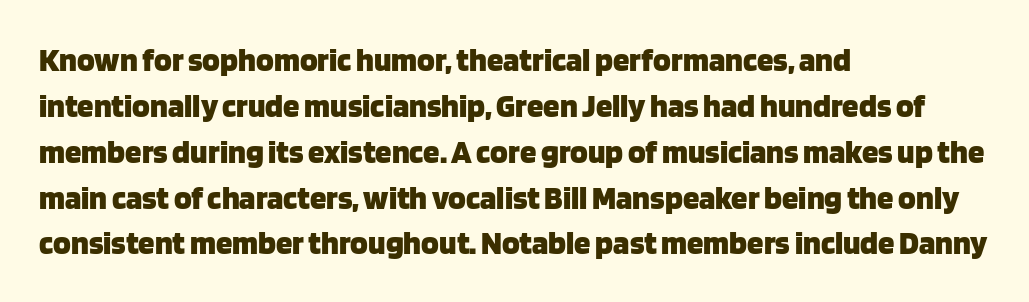
Q: Is the text bold? A: Yes.
Q: Is the text italic (slanted)? A: No, it is upright.
Q: Is the typeface a serif or a sans-serif typeface? A: Sans-serif.
Q: Is the text underlined? A: No.
Q: How is the paragraph aligned? A: Left-aligned.
Q: Is the spacing between letters normal or unusually wide? A: Normal.
Q: Is the spacing between lines tight, normal or loose? A: Normal.
Q: Width (condensed, normal, or wide)? A: Normal.
Q: Stroke contrast? A: Low.
Q: x-height? A: Large.
Q: Monospaced? A: No.
